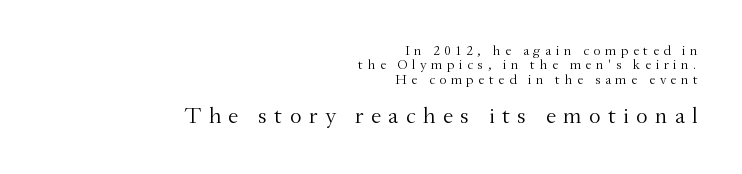
Students, observe: this is what under-led, compact text looks like. The line texture is sparse and dotted thanks to wide tracking. A bare baseline throughout the passage. This is not heavy type; no bold has been used.
